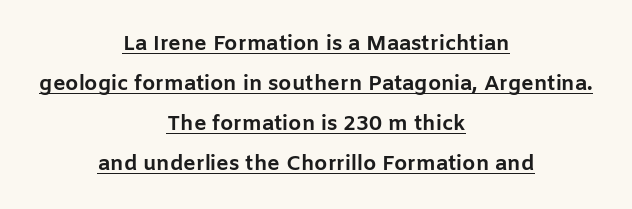
{"italic": "no", "bold": "yes", "underline": "yes", "align": "center", "line_spacing": "loose", "line_spacing_ratio": 1.9, "letter_spacing": "normal", "letter_spacing_em": 0.0, "glyph_px": 21}
